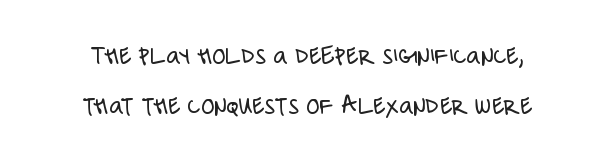
Q: Is the text bold? A: No.
Q: Is the text italic (slanted)? A: No, it is upright.
Q: Is the text underlined? A: No.
Q: How is the paragraph aligned? A: Centered.
Q: Is the spacing between letters normal or unusually wide? A: Normal.
